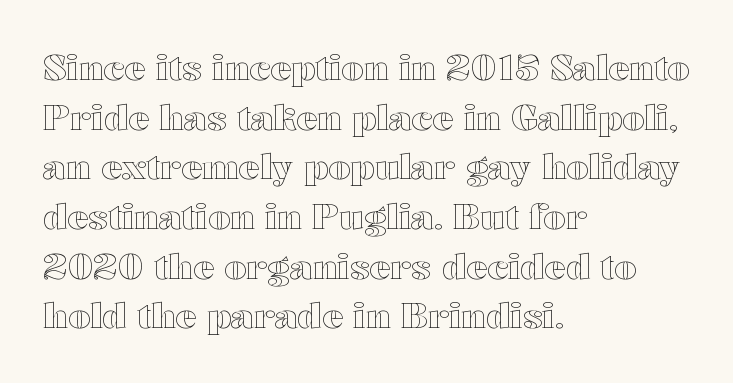
Q: Is the text italic (slanted)? A: No, it is upright.
Q: Is the text underlined? A: No.
Q: How is the paragraph aligned? A: Left-aligned.
Q: Is the spacing between letters normal or unusually wide? A: Normal.
Q: Is the spacing between lines tight, normal or loose? A: Normal.
Q: Width (condensed, normal, or wide)? A: Wide.
Q: x-height? A: Medium.
Q: Monospaced? A: No.
